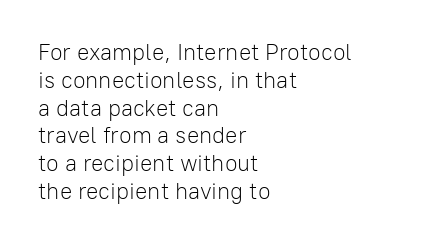
Q: Is the text bold? A: No.
Q: Is the text italic (slanted)? A: No, it is upright.
Q: Is the text underlined? A: No.
Q: How is the paragraph aligned? A: Left-aligned.
Q: Is the spacing between letters normal or unusually wide? A: Normal.
